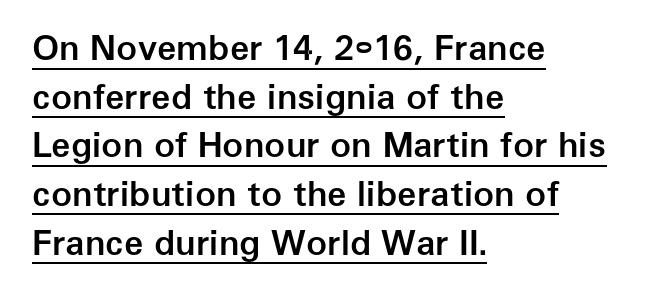
{"serif": "no", "italic": "no", "bold": "semi", "weight": "semibold", "width": "normal", "stroke_contrast": "low", "x_height": "medium", "monospaced": "no", "underline": "yes", "align": "left", "line_spacing": "normal", "line_spacing_ratio": 1.39, "letter_spacing": "normal", "letter_spacing_em": 0.0, "glyph_px": 35}
